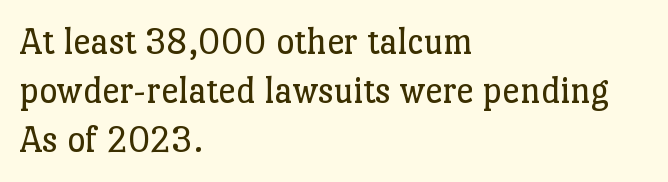
{"serif": "yes", "italic": "no", "bold": "no", "weight": "regular", "width": "normal", "stroke_contrast": "low", "x_height": "medium", "monospaced": "no", "underline": "no", "align": "left", "line_spacing": "normal", "line_spacing_ratio": 1.26, "letter_spacing": "normal", "letter_spacing_em": 0.0, "glyph_px": 39}
